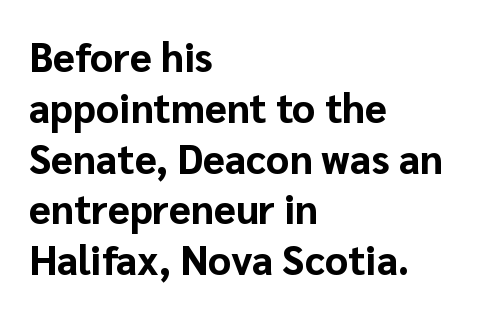
Q: Is the text bold? A: Yes.
Q: Is the text italic (slanted)? A: No, it is upright.
Q: Is the typeface a serif or a sans-serif typeface? A: Sans-serif.
Q: Is the text underlined? A: No.
Q: How is the paragraph aligned? A: Left-aligned.
Q: Is the spacing between letters normal or unusually wide? A: Normal.
Q: Is the spacing between lines tight, normal or loose? A: Normal.
Q: Width (condensed, normal, or wide)? A: Normal.
Q: Stroke contrast? A: Low.
Q: x-height? A: Medium.
Q: Monospaced? A: No.
